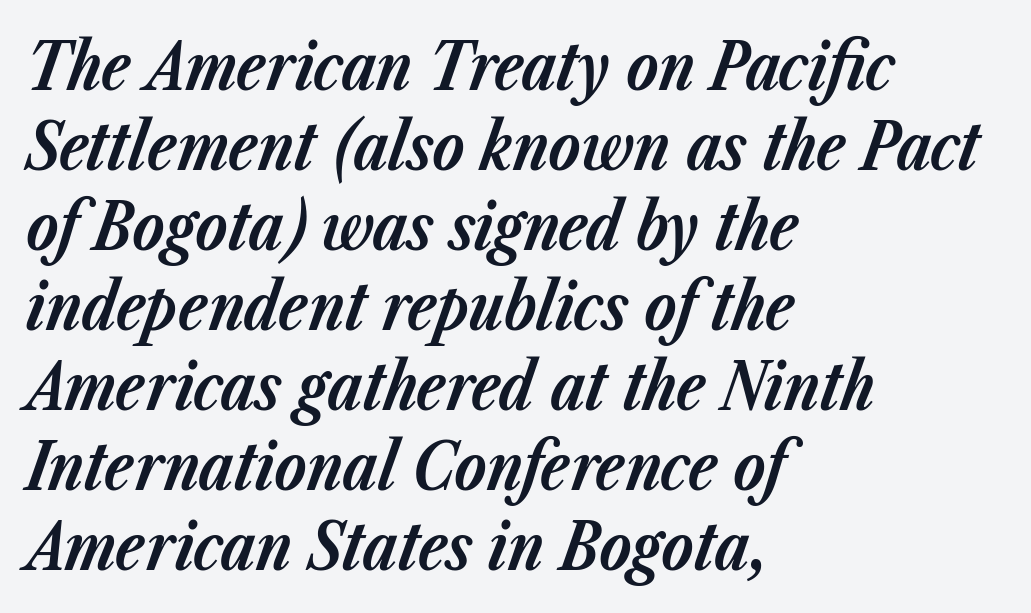
{"italic": "yes", "lean": "right", "slant_degrees": 23, "bold": "yes", "weight": "bold", "width": "normal", "stroke_contrast": "low", "x_height": "medium", "monospaced": "no", "underline": "no", "align": "left", "line_spacing_ratio": 1.23, "letter_spacing": "normal", "letter_spacing_em": 0.0, "glyph_px": 65}
